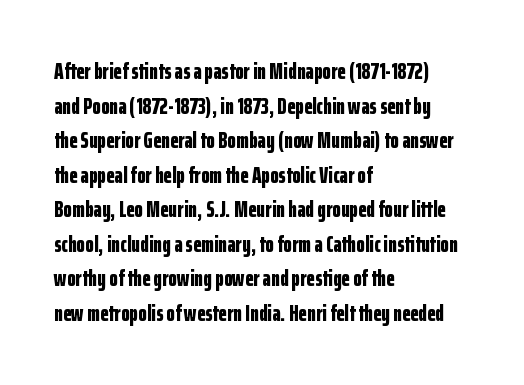
This sample uses an upright cut, with every glyph sitting square on the baseline. Whoever set this chose a conventional vertical rhythm. Students, note that the glyphs here touch the page at normal intervals. Strokes here are thick enough to call this a true bold.
